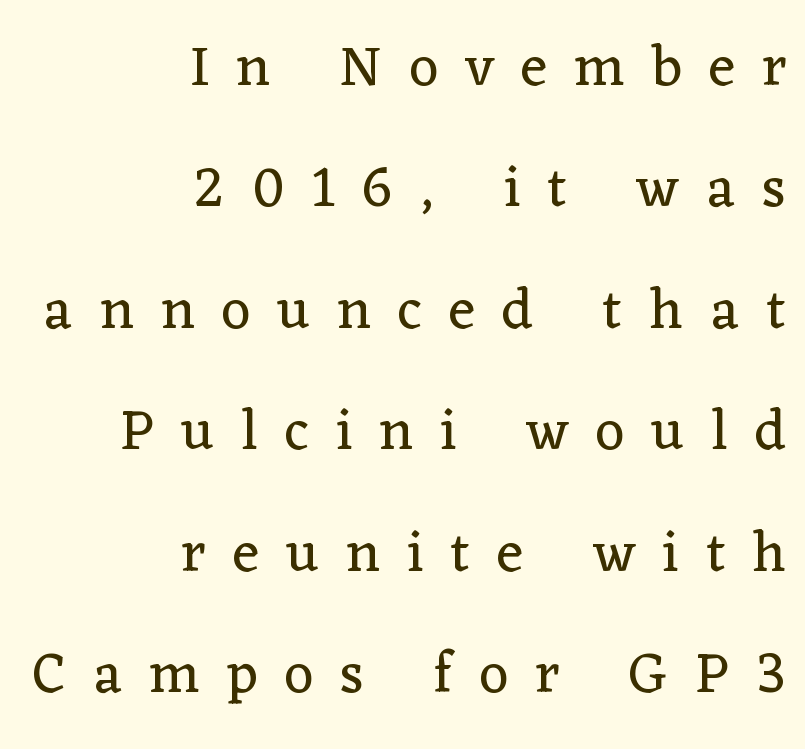
Q: Is the text bold? A: No.
Q: Is the text italic (slanted)? A: No, it is upright.
Q: Is the typeface a serif or a sans-serif typeface? A: Serif.
Q: Is the text underlined? A: No.
Q: How is the paragraph aligned? A: Right-aligned.
Q: Is the spacing between letters normal or unusually wide? A: Unusually wide.
Q: Is the spacing between lines tight, normal or loose? A: Loose.
Q: Width (condensed, normal, or wide)? A: Normal.
Q: Stroke contrast? A: Low.
Q: x-height? A: Medium.
Q: Monospaced? A: No.
